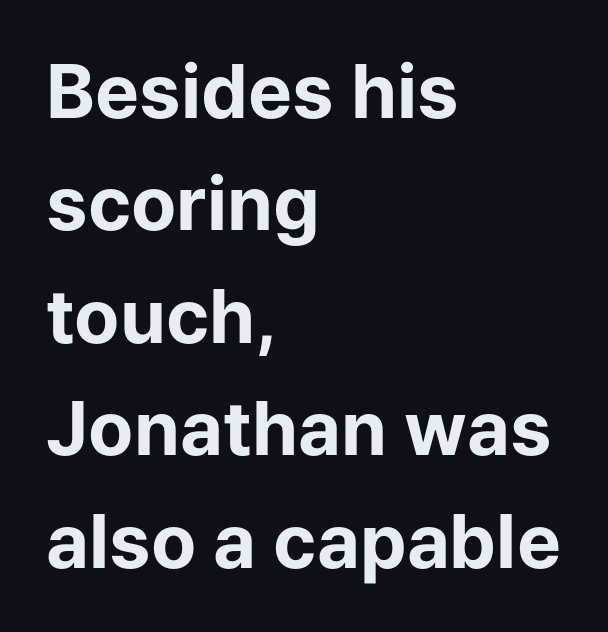
Q: Is the text bold? A: Yes.
Q: Is the text italic (slanted)? A: No, it is upright.
Q: Is the typeface a serif or a sans-serif typeface? A: Sans-serif.
Q: Is the text underlined? A: No.
Q: How is the paragraph aligned? A: Left-aligned.
Q: Is the spacing between letters normal or unusually wide? A: Normal.
Q: Is the spacing between lines tight, normal or loose? A: Normal.
Q: Width (condensed, normal, or wide)? A: Normal.
Q: Stroke contrast? A: Low.
Q: x-height? A: Medium.
Q: Monospaced? A: No.
